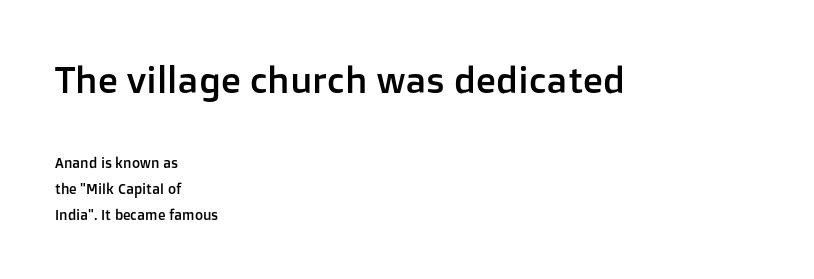
Q: Is the text italic (slanted)? A: No, it is upright.
Q: Is the typeface a serif or a sans-serif typeface? A: Sans-serif.
Q: Is the text underlined? A: No.
Q: How is the paragraph aligned? A: Left-aligned.
Q: Is the spacing between letters normal or unusually wide? A: Normal.
Q: Which block of text is set in a larger size, the first (top) or the second (bottom)? A: The first (top) one.
Q: Width (condensed, normal, or wide)? A: Normal.
Q: Stroke contrast? A: Low.
Q: x-height? A: Medium.
Q: Monospaced? A: No.
